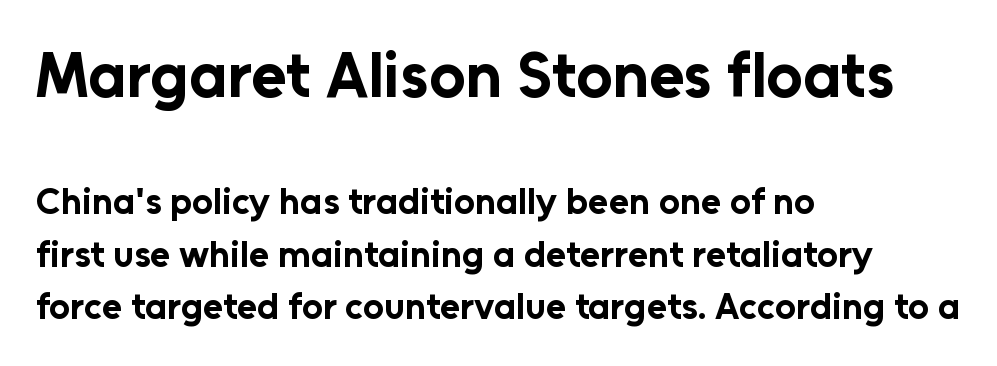
Q: Is the text bold? A: Yes.
Q: Is the text italic (slanted)? A: No, it is upright.
Q: Is the typeface a serif or a sans-serif typeface? A: Sans-serif.
Q: Is the text underlined? A: No.
Q: How is the paragraph aligned? A: Left-aligned.
Q: Is the spacing between letters normal or unusually wide? A: Normal.
Q: Is the spacing between lines tight, normal or loose? A: Normal.
Q: Which block of text is set in a larger size, the first (top) or the second (bottom)? A: The first (top) one.
Q: Width (condensed, normal, or wide)? A: Normal.
Q: Stroke contrast? A: Low.
Q: x-height? A: Medium.
Q: Monospaced? A: No.
